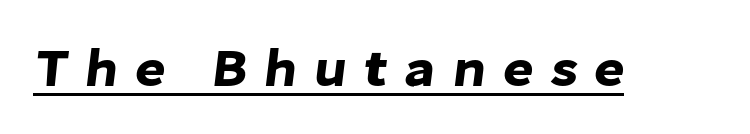
Is this a fixed-width face? No — the glyphs have proportional, varying widths. The typeface chosen for these lines omits serifs. The face used here appears with an underline applied. Someone cranked the tracking dial way up on this one.
